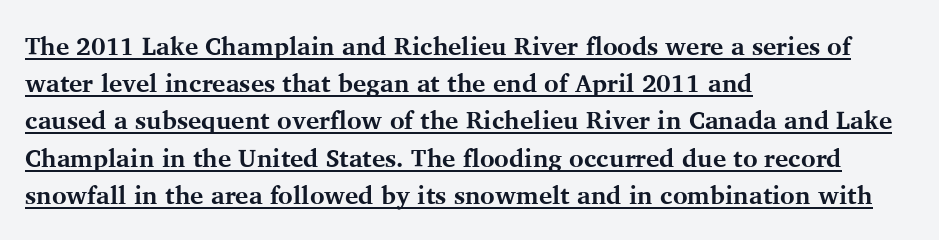
Q: Is the text bold? A: Yes.
Q: Is the text italic (slanted)? A: No, it is upright.
Q: Is the text underlined? A: Yes.
Q: How is the paragraph aligned? A: Left-aligned.
Q: Is the spacing between letters normal or unusually wide? A: Normal.
Q: Is the spacing between lines tight, normal or loose? A: Normal.
